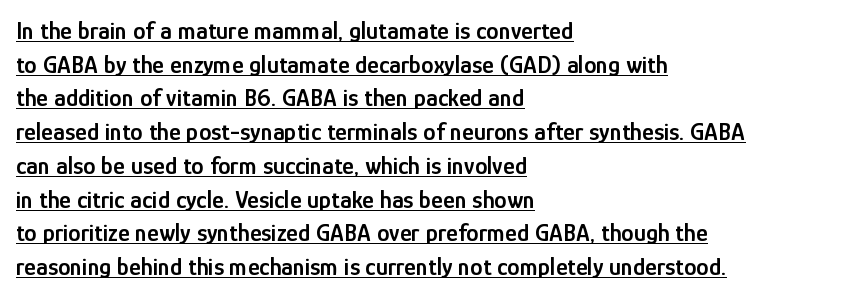
Q: Is the text bold? A: Semi-bold.
Q: Is the text italic (slanted)? A: No, it is upright.
Q: Is the text underlined? A: Yes.
Q: How is the paragraph aligned? A: Left-aligned.
Q: Is the spacing between letters normal or unusually wide? A: Normal.
Q: Is the spacing between lines tight, normal or loose? A: Normal.
